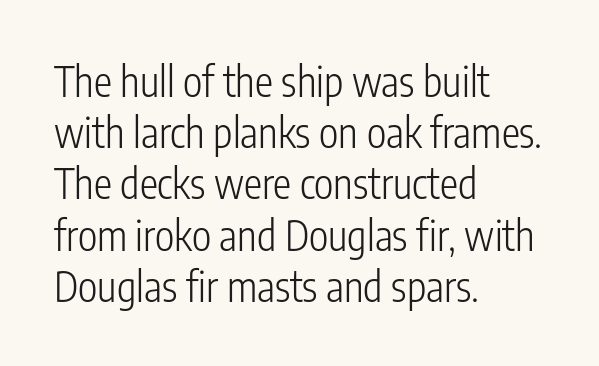
Q: Is the text bold? A: No.
Q: Is the text italic (slanted)? A: No, it is upright.
Q: Is the typeface a serif or a sans-serif typeface? A: Sans-serif.
Q: Is the text underlined? A: No.
Q: How is the paragraph aligned? A: Left-aligned.
Q: Is the spacing between letters normal or unusually wide? A: Normal.
Q: Is the spacing between lines tight, normal or loose? A: Normal.
Q: Width (condensed, normal, or wide)? A: Condensed.
Q: Stroke contrast? A: Low.
Q: x-height? A: Medium.
Q: Monospaced? A: No.
